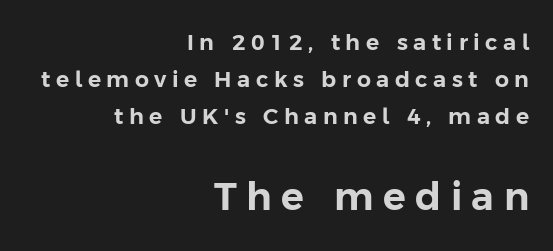
The image shows 38 px sans-serif type, upright; set right-aligned, normal line spacing (1.69x), unusually wide letter spacing (+0.25 em), not underlined; the second (bottom) block is 1.73x larger; low stroke contrast and a medium x-height.
